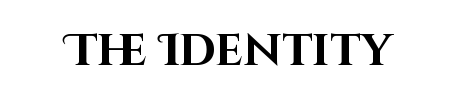
Think of a printed novel: that variable character pitch is what you see here. Lines of text with bare space underneath. Heavy-handed strokes throughout: this text is bold. If you drew a line through each stem, it would be perfectly vertical. The type is set solid horizontally, with unmodified tracking.
